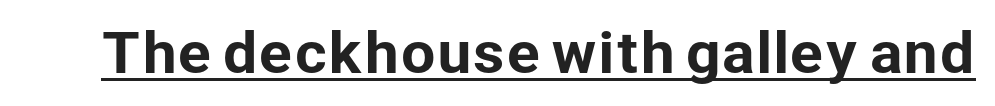
{"serif": "no", "italic": "no", "width": "normal", "stroke_contrast": "low", "x_height": "medium", "monospaced": "no", "underline": "yes", "letter_spacing": "normal", "letter_spacing_em": 0.0, "glyph_px": 55}
